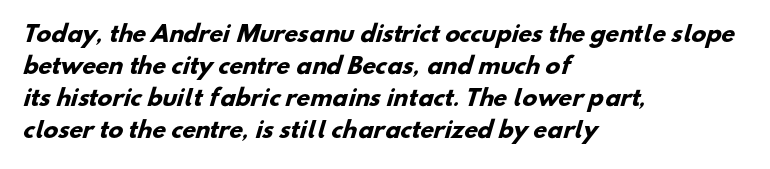
Q: Is the text bold? A: Yes.
Q: Is the text underlined? A: No.
Q: How is the paragraph aligned? A: Left-aligned.
Q: Is the spacing between letters normal or unusually wide? A: Normal.
Q: Is the spacing between lines tight, normal or loose? A: Normal.
